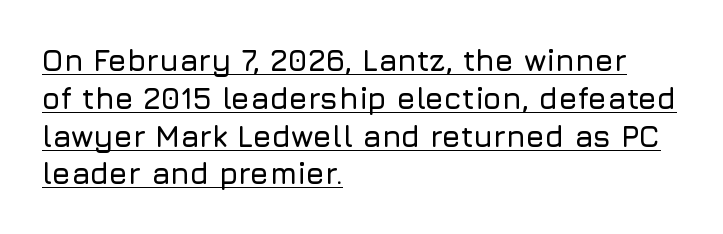
Q: Is the text italic (slanted)? A: No, it is upright.
Q: Is the typeface a serif or a sans-serif typeface? A: Sans-serif.
Q: Is the text underlined? A: Yes.
Q: How is the paragraph aligned? A: Left-aligned.
Q: Is the spacing between letters normal or unusually wide? A: Normal.
Q: Is the spacing between lines tight, normal or loose? A: Normal.
Q: Width (condensed, normal, or wide)? A: Normal.
Q: Stroke contrast? A: Low.
Q: x-height? A: Medium.
Q: Monospaced? A: No.
